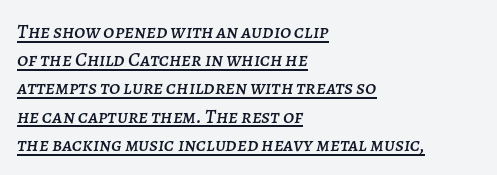
{"italic": "yes", "lean": "right", "slant_degrees": 7, "underline": "yes", "align": "left", "line_spacing": "normal", "line_spacing_ratio": 1.41, "letter_spacing": "normal", "letter_spacing_em": 0.0, "glyph_px": 20}
